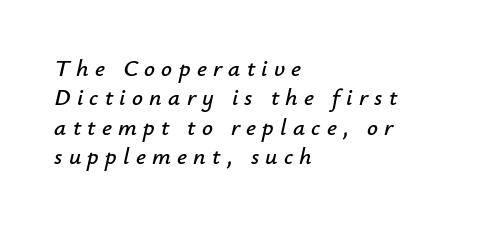
The lines are quadded left. Compared with typical body copy, the letter spacing here is much looser. There's an unmistakable incline to the writing here. The foot of each line stays bare and open.
